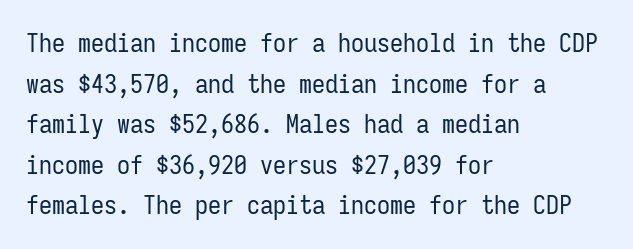
Q: Is the text bold? A: No.
Q: Is the text italic (slanted)? A: No, it is upright.
Q: Is the text underlined? A: No.
Q: How is the paragraph aligned? A: Left-aligned.
Q: Is the spacing between letters normal or unusually wide? A: Normal.
Q: Is the spacing between lines tight, normal or loose? A: Normal.
